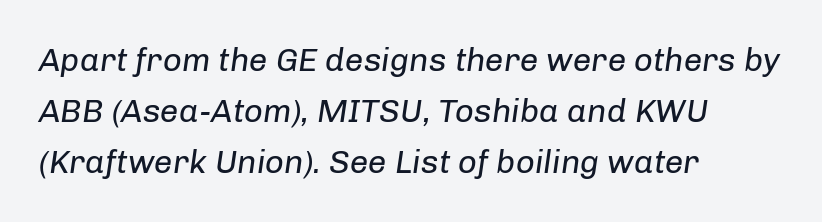
Q: Is the text bold? A: No.
Q: Is the text italic (slanted)? A: Yes, it leans right by about 8 degrees.
Q: Is the text underlined? A: No.
Q: How is the paragraph aligned? A: Left-aligned.
Q: Is the spacing between letters normal or unusually wide? A: Normal.
Q: Is the spacing between lines tight, normal or loose? A: Normal.
Q: Width (condensed, normal, or wide)? A: Normal.
Q: Stroke contrast? A: Low.
Q: x-height? A: Medium.
Q: Monospaced? A: No.
